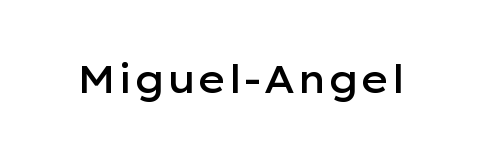
Q: Is the text bold? A: Semi-bold.
Q: Is the text italic (slanted)? A: No, it is upright.
Q: Is the typeface a serif or a sans-serif typeface? A: Sans-serif.
Q: Is the text underlined? A: No.
Q: Is the spacing between letters normal or unusually wide? A: Normal.
Q: Width (condensed, normal, or wide)? A: Wide.
Q: Stroke contrast? A: Low.
Q: x-height? A: Medium.
Q: Monospaced? A: No.
